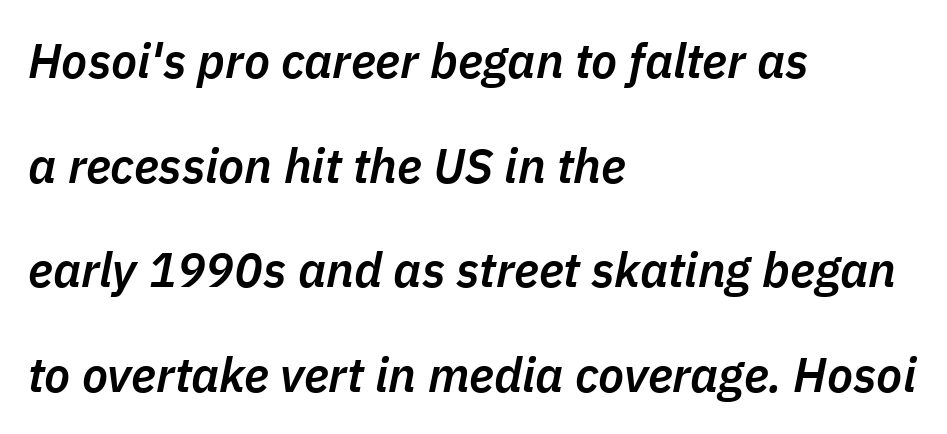
Q: Is the text bold? A: Semi-bold.
Q: Is the text italic (slanted)? A: Yes, it leans right by about 11 degrees.
Q: Is the text underlined? A: No.
Q: How is the paragraph aligned? A: Left-aligned.
Q: Is the spacing between letters normal or unusually wide? A: Normal.
Q: Is the spacing between lines tight, normal or loose? A: Loose.
Q: Width (condensed, normal, or wide)? A: Normal.
Q: Stroke contrast? A: Low.
Q: x-height? A: Medium.
Q: Monospaced? A: No.
